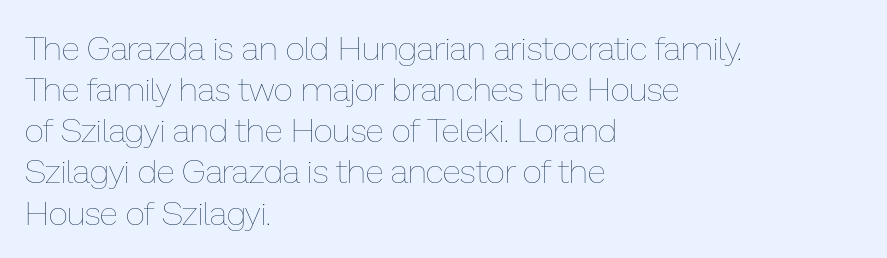
The image shows 34 px thin type, upright; set left-aligned, line spacing 1.21x, normal letter spacing, not underlined; low stroke contrast and a medium x-height.
